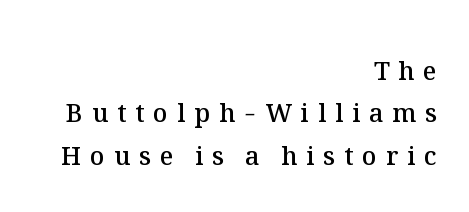
Bare-footed words on every line. Teacher's note: observe the even right margin — that is flush-right alignment. A typesetter would call this heavily tracked-out type. These lines carry some extra weight — a demibold, not a full bold. Ascenders rise straight up at ninety degrees. Students, observe: this is what conventionally led text looks like.
